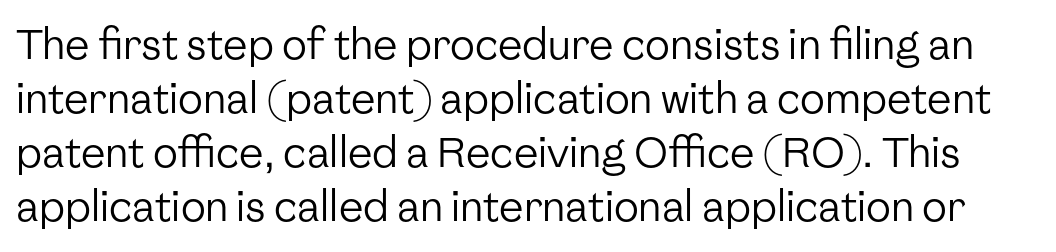
{"serif": "no", "italic": "no", "bold": "no", "weight": "regular", "width": "normal", "stroke_contrast": "low", "x_height": "medium", "monospaced": "no", "underline": "no", "line_spacing": "normal", "line_spacing_ratio": 1.32, "letter_spacing": "normal", "letter_spacing_em": 0.0, "glyph_px": 41}
